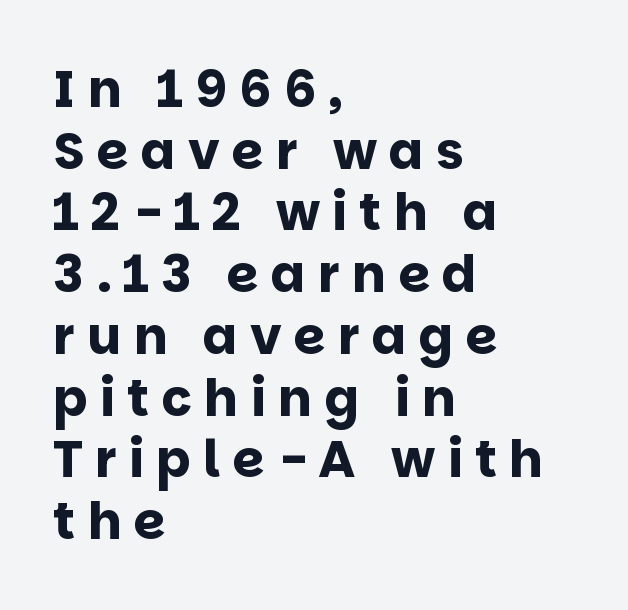
Q: Is the text bold? A: Yes.
Q: Is the text italic (slanted)? A: No, it is upright.
Q: Is the typeface a serif or a sans-serif typeface? A: Sans-serif.
Q: Is the text underlined? A: No.
Q: How is the paragraph aligned? A: Left-aligned.
Q: Is the spacing between letters normal or unusually wide? A: Unusually wide.
Q: Width (condensed, normal, or wide)? A: Normal.
Q: Stroke contrast? A: Low.
Q: x-height? A: Large.
Q: Monospaced? A: No.
